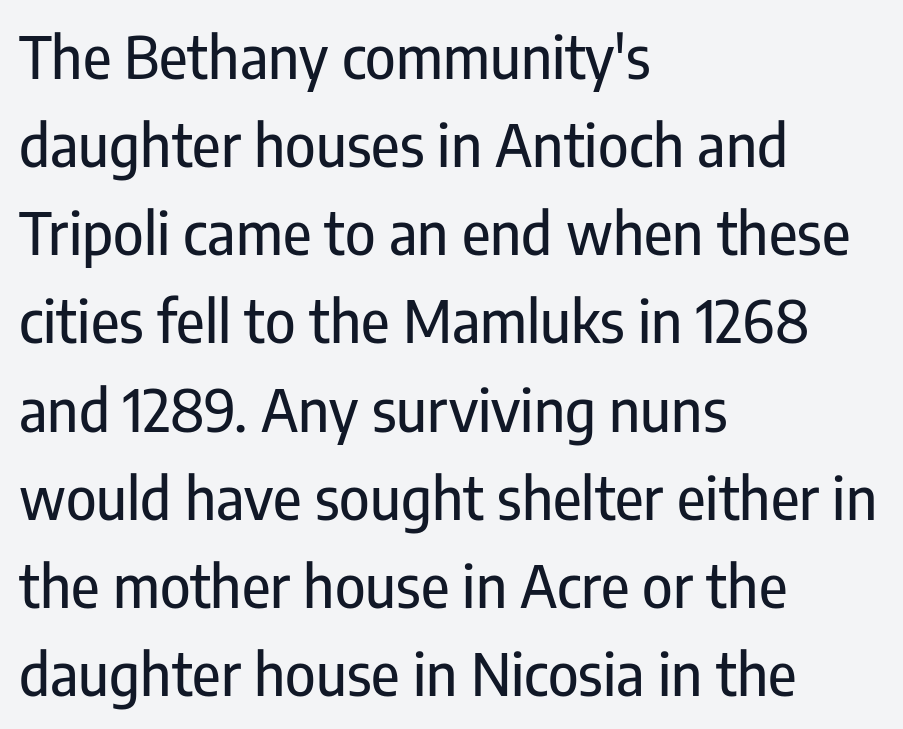
The rendering anchors every line to the left-hand side. Varying glyph widths throughout — classic text-font behaviour. In terms of letterspacing, this is plain default setting. Serif or sans? Sans — the stroke terminals are bare. Plain, unruled lines of type. Posture: upright roman.
